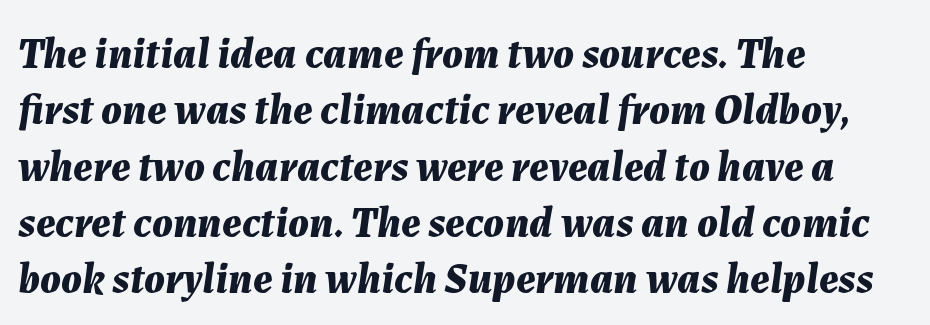
{"italic": "yes", "lean": "right", "slant_degrees": 7, "bold": "yes", "weight": "bold", "width": "normal", "stroke_contrast": "medium", "x_height": "medium", "monospaced": "no", "underline": "no", "align": "left", "line_spacing": "normal", "line_spacing_ratio": 1.31, "letter_spacing": "normal", "letter_spacing_em": 0.0, "glyph_px": 43}
